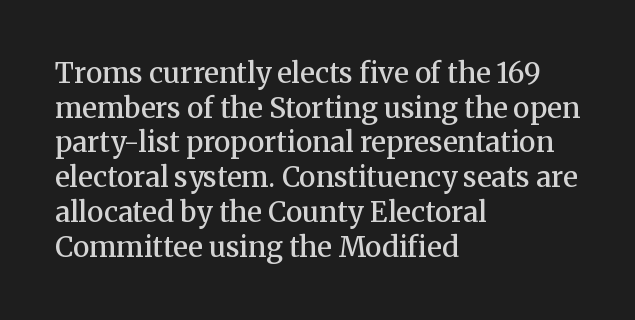
Q: Is the text bold? A: Semi-bold.
Q: Is the text italic (slanted)? A: No, it is upright.
Q: Is the typeface a serif or a sans-serif typeface? A: Serif.
Q: Is the text underlined? A: No.
Q: How is the paragraph aligned? A: Left-aligned.
Q: Is the spacing between letters normal or unusually wide? A: Normal.
Q: Width (condensed, normal, or wide)? A: Normal.
Q: Stroke contrast? A: Medium.
Q: x-height? A: Medium.
Q: Monospaced? A: No.
